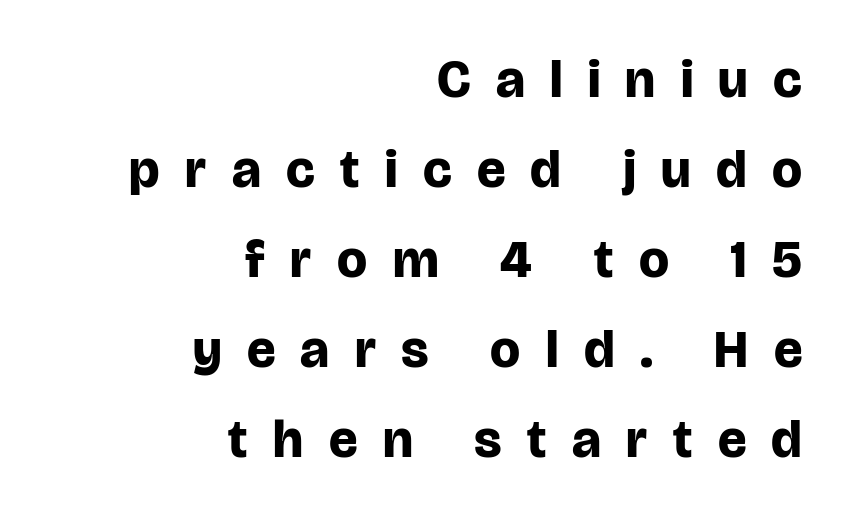
Q: Is the text bold? A: Yes.
Q: Is the text italic (slanted)? A: No, it is upright.
Q: Is the typeface a serif or a sans-serif typeface? A: Sans-serif.
Q: Is the text underlined? A: No.
Q: How is the paragraph aligned? A: Right-aligned.
Q: Is the spacing between letters normal or unusually wide? A: Unusually wide.
Q: Is the spacing between lines tight, normal or loose? A: Normal.
Q: Width (condensed, normal, or wide)? A: Normal.
Q: Stroke contrast? A: Low.
Q: x-height? A: Large.
Q: Monospaced? A: No.
